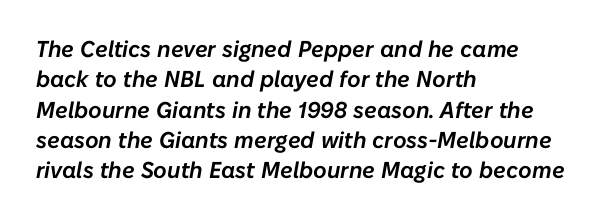
{"italic": "yes", "lean": "right", "slant_degrees": 10, "underline": "no", "align": "left", "line_spacing": "normal", "line_spacing_ratio": 1.32, "letter_spacing": "normal", "letter_spacing_em": 0.0, "glyph_px": 23}
